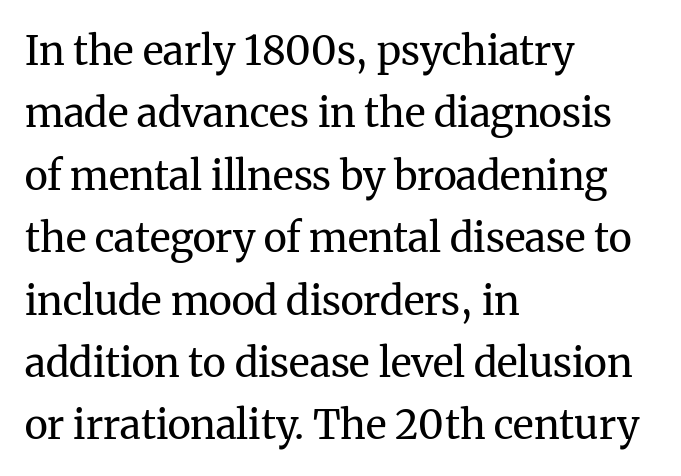
The image shows 40 px regular-weight serif type, upright; set left-aligned, normal line spacing (1.56x), normal letter spacing, not underlined; medium stroke contrast and a medium x-height.
